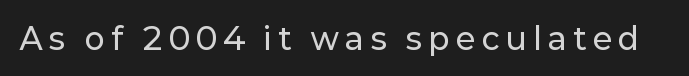
{"serif": "no", "italic": "no", "width": "normal", "stroke_contrast": "low", "x_height": "medium", "monospaced": "no", "underline": "no", "letter_spacing": "wide", "letter_spacing_em": 0.23, "glyph_px": 30}
